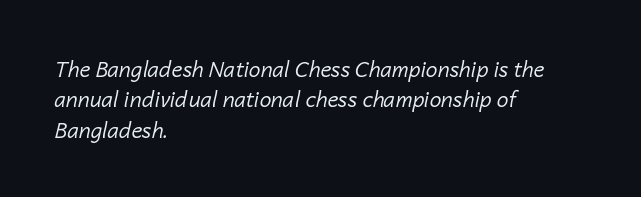
The image shows 21 px text type, italic (leaning right); set left-aligned, normal line spacing (1.45x), normal letter spacing, not underlined.
